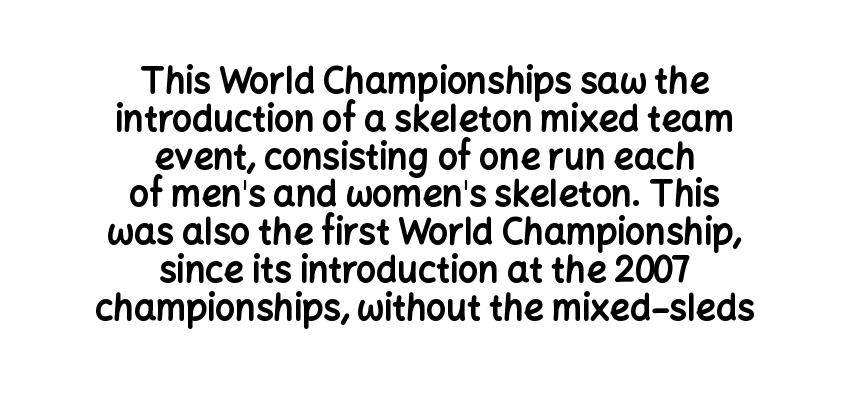
{"serif": "no", "italic": "no", "bold": "yes", "weight": "bold", "width": "normal", "stroke_contrast": "low", "x_height": "medium", "monospaced": "no", "underline": "no", "align": "center", "line_spacing": "tight", "line_spacing_ratio": 1.08, "letter_spacing": "normal", "letter_spacing_em": 0.0, "glyph_px": 35}
